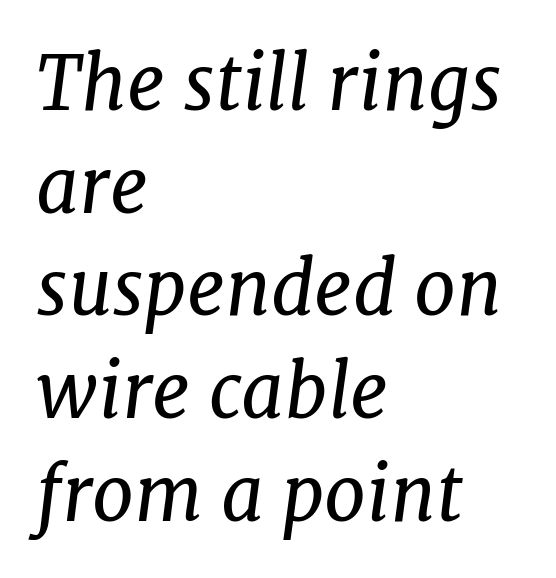
A typesetter would call this proportional, since set widths differ per character. Stroke thickness stays within the range of a standard reading face or lighter. Normally led — the rows are evenly, conventionally spaced. Slanted lettering throughout.
